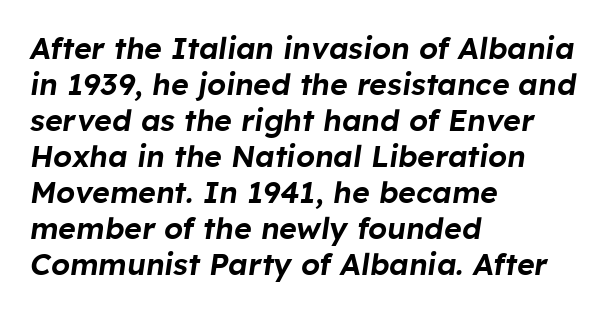
The text carries the slant typical of an italic or oblique font. Unmarked baselines from the first word to the last. Think of a printed novel: that variable character pitch is what you see here. The rag falls on the right side of this text block. The type is set solid horizontally, with unmodified tracking.
